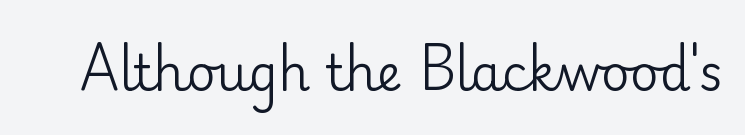
Q: Is the text bold? A: No.
Q: Is the text italic (slanted)? A: No, it is upright.
Q: Is the typeface a serif or a sans-serif typeface? A: Serif.
Q: Is the text underlined? A: No.
Q: Is the spacing between letters normal or unusually wide? A: Normal.
Q: Width (condensed, normal, or wide)? A: Normal.
Q: Stroke contrast? A: Low.
Q: x-height? A: Small.
Q: Monospaced? A: No.
